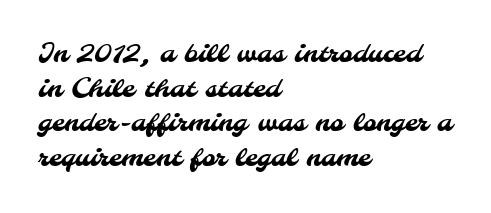
Vertically, the passage feels balanced, rows spaced as you'd expect. Unmarked baselines from the first word to the last. If you drew a ruler down the left edge, every line would touch it. The passage shown has conventional tracking throughout.
